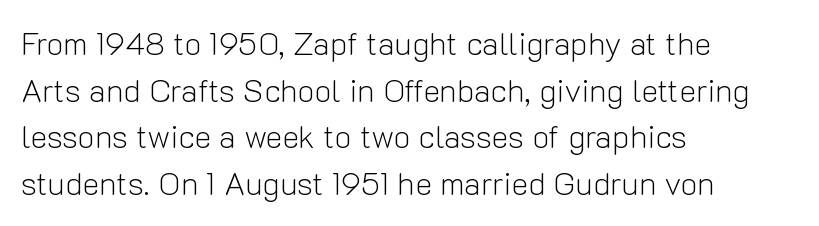
{"serif": "no", "italic": "no", "bold": "no", "weight": "light", "width": "normal", "stroke_contrast": "low", "x_height": "medium", "monospaced": "no", "underline": "no", "align": "left", "line_spacing": "normal", "line_spacing_ratio": 1.46, "letter_spacing": "normal", "letter_spacing_em": 0.0, "glyph_px": 32}
